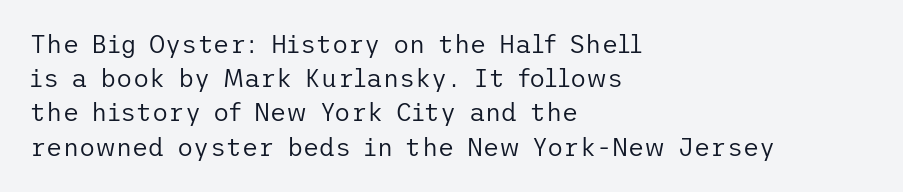
{"italic": "no", "bold": "no", "underline": "no", "align": "left", "line_spacing": "normal", "line_spacing_ratio": 1.37, "letter_spacing": "normal", "letter_spacing_em": 0.0, "glyph_px": 25}
